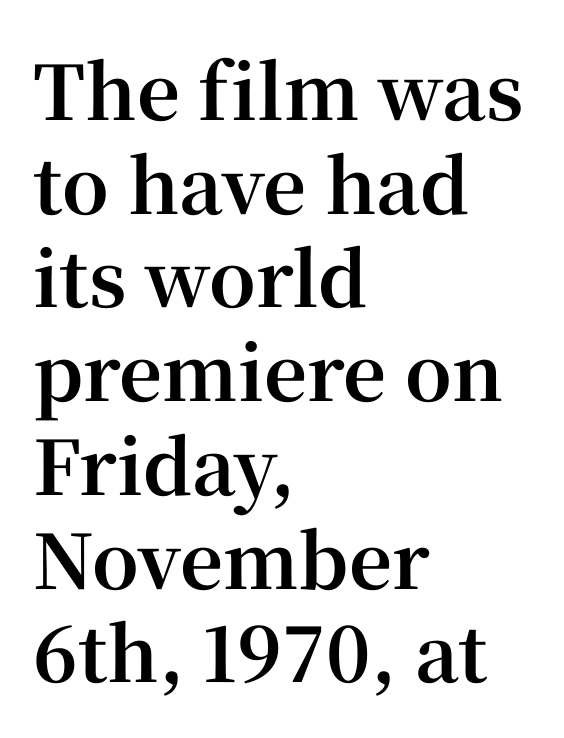
{"serif": "yes", "italic": "no", "bold": "yes", "weight": "bold", "width": "normal", "stroke_contrast": "high", "x_height": "medium", "monospaced": "no", "underline": "no", "align": "left", "line_spacing": "normal", "line_spacing_ratio": 1.25, "letter_spacing": "normal", "letter_spacing_em": 0.0, "glyph_px": 75}
